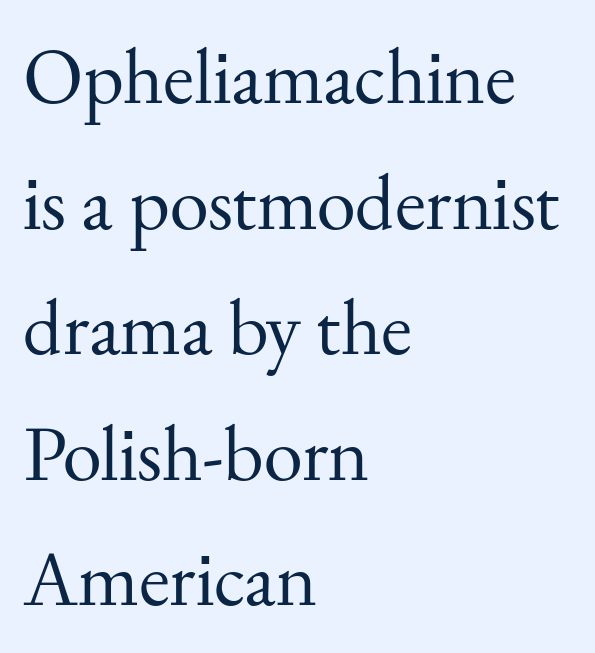
{"serif": "yes", "italic": "no", "bold": "no", "weight": "regular", "width": "normal", "stroke_contrast": "medium", "x_height": "small", "monospaced": "no", "underline": "no", "align": "left", "line_spacing": "normal", "line_spacing_ratio": 1.59, "letter_spacing": "normal", "letter_spacing_em": 0.0, "glyph_px": 79}
